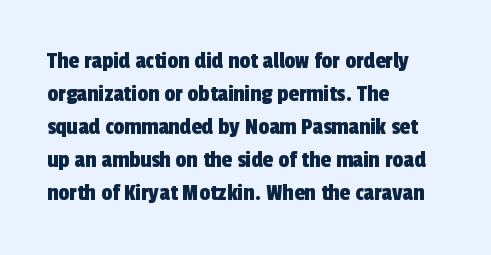
The image shows 24 px text type; set left-aligned, normal line spacing (1.38x), normal letter spacing, not underlined.
